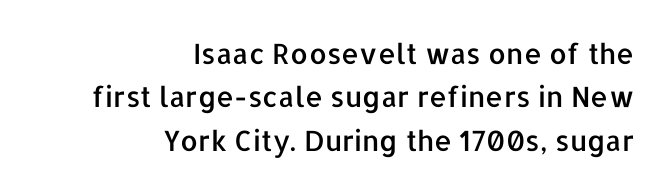
Teacher's note: observe the even right margin — that is flush-right alignment. Is this a fixed-width face? No — the glyphs have proportional, varying widths. Designer's note — italics off, roman on. Clear beneath every line of the passage.
